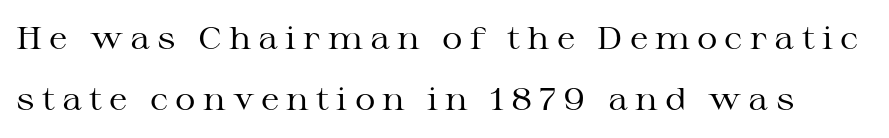
In terms of leading, this rendering errs on the spacious side. Unlike italic type, these characters show no tilt at all. The line texture is sparse and dotted thanks to wide tracking. The gap between lines stays unmarked. Looks like regular typesetting: each glyph gets only the width it needs.
